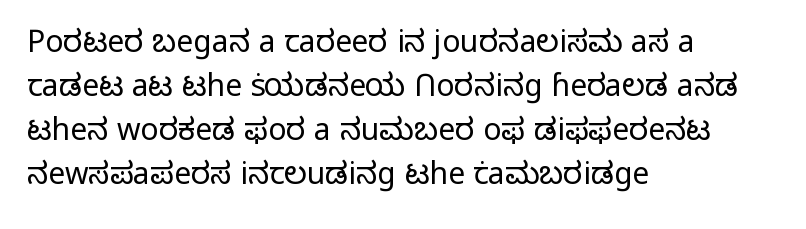
The image shows 30 px light sans-serif type, upright; set left-aligned, normal line spacing (1.47x), normal letter spacing, not underlined; low stroke contrast and a medium x-height.
